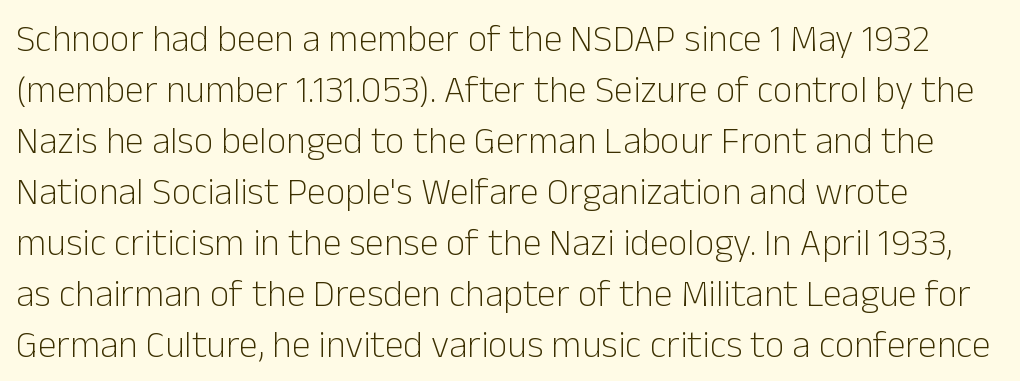
Q: Is the text bold? A: No.
Q: Is the text italic (slanted)? A: No, it is upright.
Q: Is the typeface a serif or a sans-serif typeface? A: Sans-serif.
Q: Is the text underlined? A: No.
Q: Is the spacing between letters normal or unusually wide? A: Normal.
Q: Is the spacing between lines tight, normal or loose? A: Normal.
Q: Width (condensed, normal, or wide)? A: Normal.
Q: Stroke contrast? A: Low.
Q: x-height? A: Medium.
Q: Monospaced? A: No.
